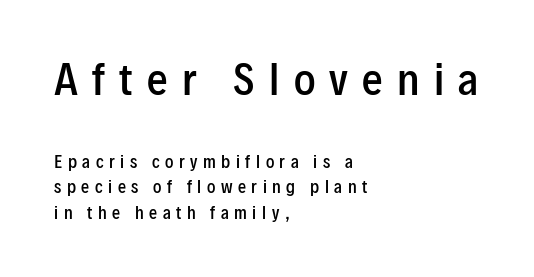
{"serif": "no", "italic": "no", "bold": "semi", "weight": "semibold", "width": "condensed", "stroke_contrast": "low", "x_height": "medium", "monospaced": "no", "underline": "no", "align": "left", "line_spacing": "normal", "line_spacing_ratio": 1.59, "letter_spacing": "wide", "letter_spacing_em": 0.35, "larger_block": "first", "size_ratio": 2.56, "glyph_px": 41}
